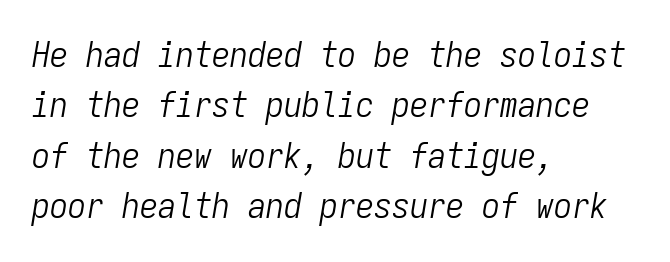
{"italic": "yes", "lean": "right", "slant_degrees": 9, "bold": "no", "weight": "light", "width": "condensed", "stroke_contrast": "low", "x_height": "medium", "monospaced": "yes", "underline": "no", "align": "left", "line_spacing": "normal", "line_spacing_ratio": 1.4, "letter_spacing": "normal", "letter_spacing_em": 0.0, "glyph_px": 36}
